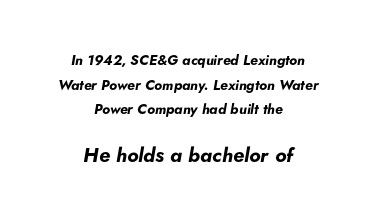
Q: Is the text bold? A: Yes.
Q: Is the text italic (slanted)? A: Yes, it leans right by about 5 degrees.
Q: Is the text underlined? A: No.
Q: How is the paragraph aligned? A: Centered.
Q: Is the spacing between letters normal or unusually wide? A: Normal.
Q: Which block of text is set in a larger size, the first (top) or the second (bottom)? A: The second (bottom) one.
